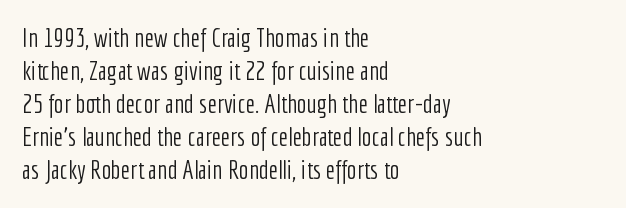
The image shows 26 px text type, upright; set left-aligned, normal line spacing (1.27x), normal letter spacing, not underlined.
